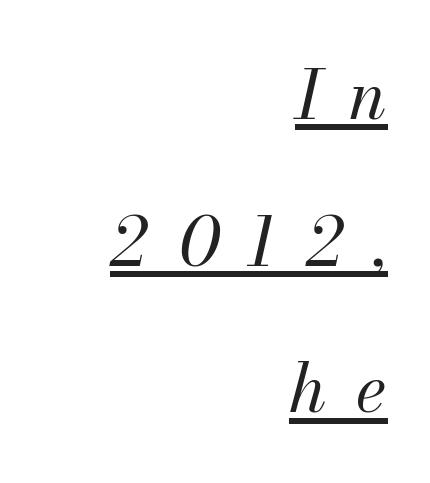
Q: Is the text bold? A: No.
Q: Is the text italic (slanted)? A: Yes, it leans right by about 13 degrees.
Q: Is the text underlined? A: Yes.
Q: How is the paragraph aligned? A: Right-aligned.
Q: Is the spacing between letters normal or unusually wide? A: Unusually wide.
Q: Is the spacing between lines tight, normal or loose? A: Loose.
Q: Width (condensed, normal, or wide)? A: Normal.
Q: Stroke contrast? A: Medium.
Q: x-height? A: Small.
Q: Monospaced? A: No.
